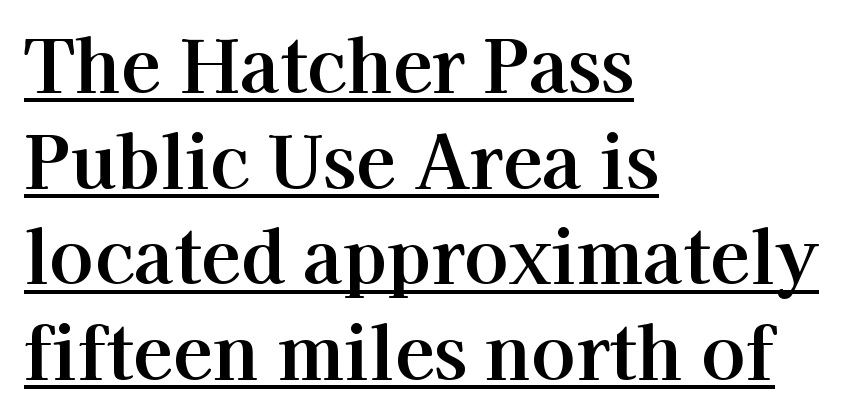
Q: Is the text italic (slanted)? A: No, it is upright.
Q: Is the typeface a serif or a sans-serif typeface? A: Serif.
Q: Is the text underlined? A: Yes.
Q: How is the paragraph aligned? A: Left-aligned.
Q: Is the spacing between letters normal or unusually wide? A: Normal.
Q: Is the spacing between lines tight, normal or loose? A: Normal.
Q: Width (condensed, normal, or wide)? A: Normal.
Q: Stroke contrast? A: High.
Q: x-height? A: Medium.
Q: Monospaced? A: No.
